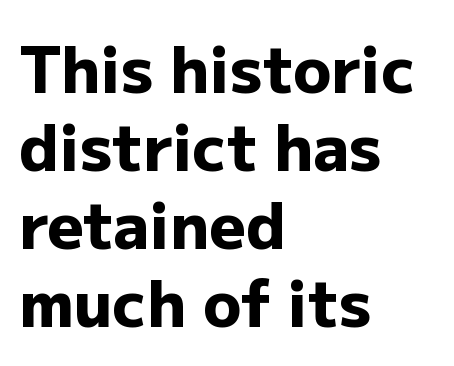
{"serif": "no", "italic": "no", "bold": "yes", "weight": "heavy", "width": "normal", "stroke_contrast": "low", "x_height": "medium", "monospaced": "no", "underline": "no", "align": "left", "line_spacing_ratio": 1.24, "letter_spacing": "normal", "letter_spacing_em": 0.0, "glyph_px": 63}
